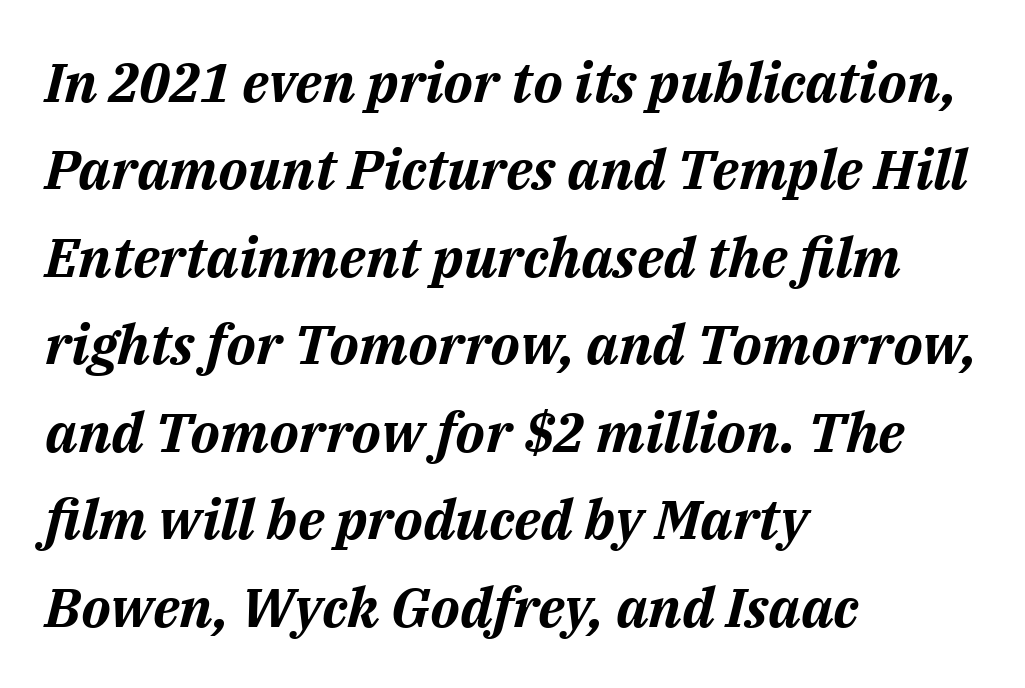
The face used here has a pronounced slope to its letters. Think of a printed novel: that variable character pitch is what you see here. Type without underlining. If you drew a ruler down the left edge, every line would touch it.
